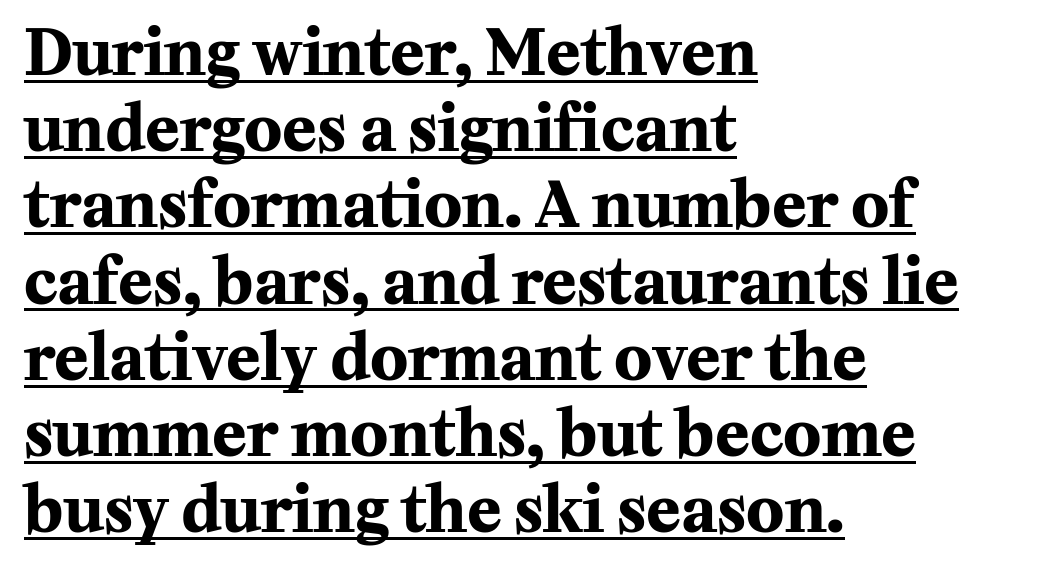
The image shows 63 px bold serif type, upright; set left-aligned, line spacing 1.21x, normal letter spacing, underlined; medium stroke contrast and a medium x-height.
